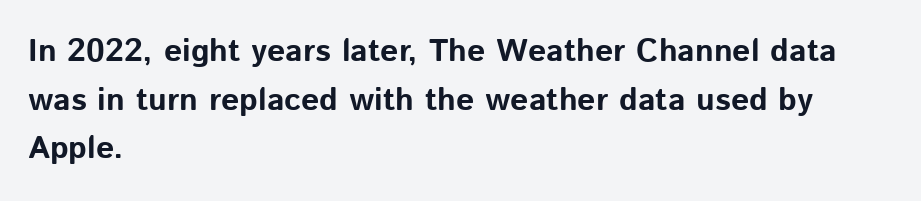
{"serif": "no", "italic": "no", "bold": "yes", "weight": "bold", "width": "normal", "stroke_contrast": "low", "x_height": "medium", "monospaced": "no", "underline": "no", "align": "left", "line_spacing": "normal", "line_spacing_ratio": 1.52, "letter_spacing": "normal", "letter_spacing_em": 0.0, "glyph_px": 32}
